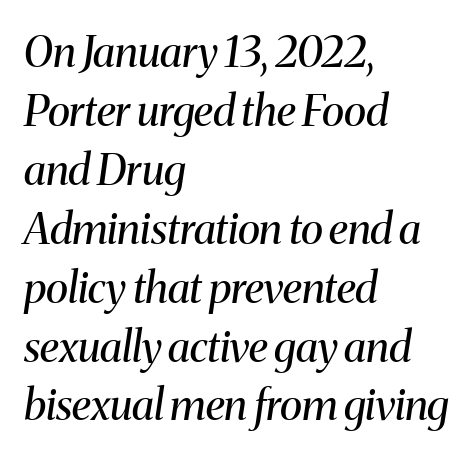
On a weight scale, this lands at 450 or below. The rendering keeps characters at their native spacing. The space between consecutive lines is moderate. Alignment: flush left. I'd call this a serif setting — the letters wear small feet. The specimen omits any rule beneath the text block's lines.
